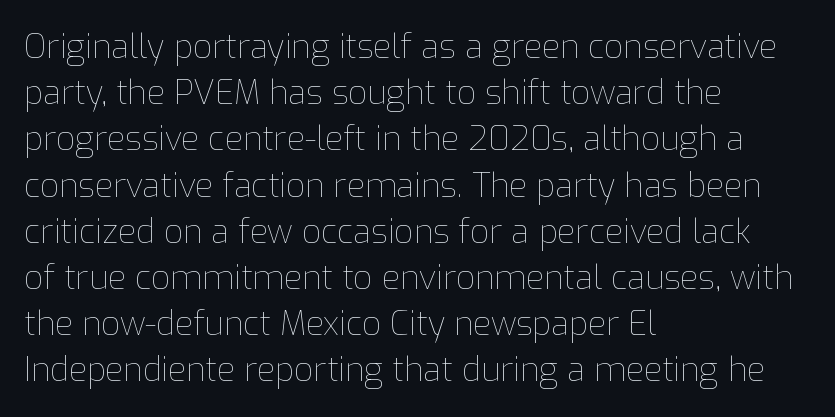
Q: Is the text bold? A: No.
Q: Is the text italic (slanted)? A: No, it is upright.
Q: Is the text underlined? A: No.
Q: How is the paragraph aligned? A: Left-aligned.
Q: Is the spacing between letters normal or unusually wide? A: Normal.
Q: Is the spacing between lines tight, normal or loose? A: Normal.
Q: Width (condensed, normal, or wide)? A: Normal.
Q: Stroke contrast? A: Low.
Q: x-height? A: Medium.
Q: Monospaced? A: No.
